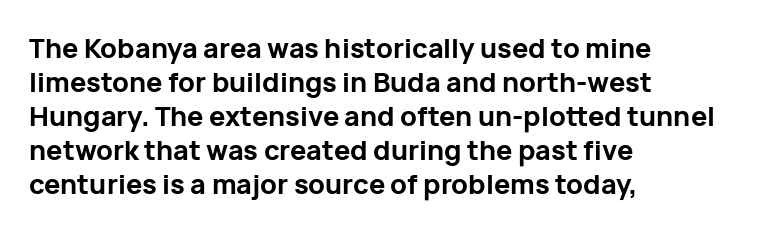
The image shows 27 px bold type, upright; set left-aligned, normal line spacing (1.26x), normal letter spacing, not underlined.
